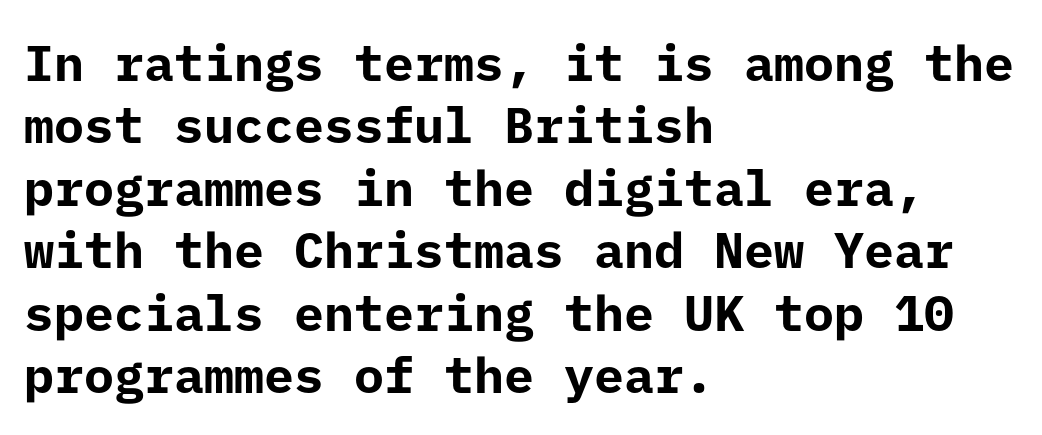
Serif or sans? Sans — the stroke terminals are bare. Plain, unruled lines of type. Where is the straight margin? On the left. How would I describe the line gaps? Plain and ordinary. Pretty heavy lettering here — definitely bold. No extra tracking has been applied to these lines.
